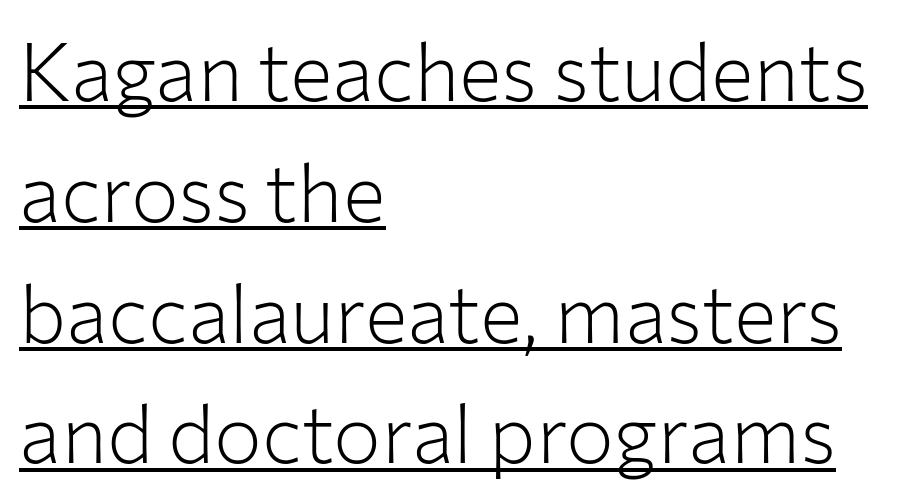
Q: Is the text bold? A: No.
Q: Is the text italic (slanted)? A: No, it is upright.
Q: Is the typeface a serif or a sans-serif typeface? A: Sans-serif.
Q: Is the text underlined? A: Yes.
Q: How is the paragraph aligned? A: Left-aligned.
Q: Is the spacing between letters normal or unusually wide? A: Normal.
Q: Is the spacing between lines tight, normal or loose? A: Normal.
Q: Width (condensed, normal, or wide)? A: Normal.
Q: Stroke contrast? A: Low.
Q: x-height? A: Medium.
Q: Monospaced? A: No.
